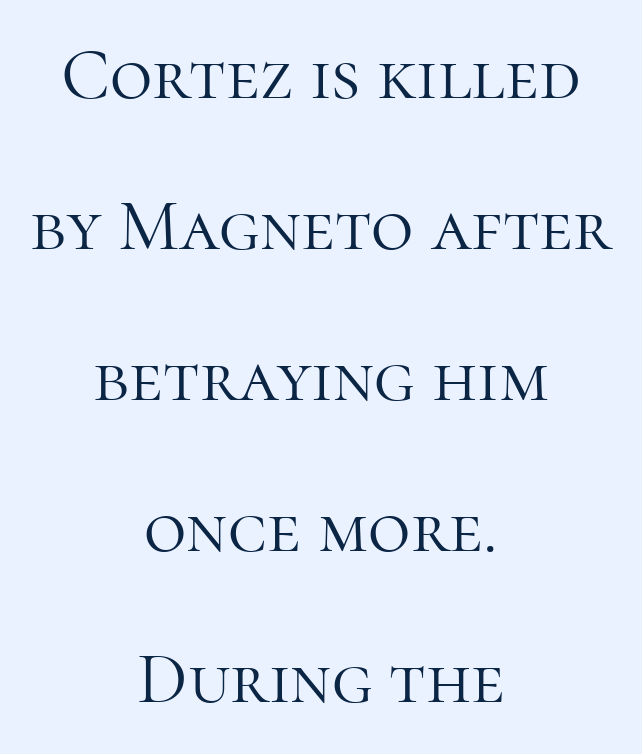
Q: Is the text bold? A: No.
Q: Is the text italic (slanted)? A: No, it is upright.
Q: Is the typeface a serif or a sans-serif typeface? A: Serif.
Q: Is the text underlined? A: No.
Q: How is the paragraph aligned? A: Centered.
Q: Is the spacing between letters normal or unusually wide? A: Normal.
Q: Is the spacing between lines tight, normal or loose? A: Loose.
Q: Width (condensed, normal, or wide)? A: Normal.
Q: Stroke contrast? A: High.
Q: x-height? A: Medium.
Q: Monospaced? A: No.
